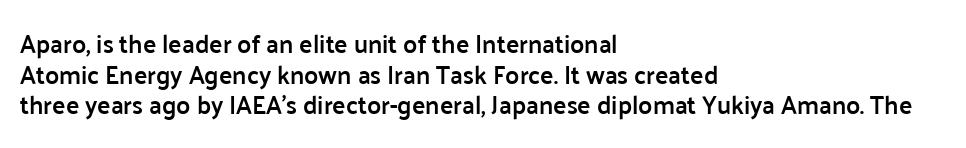
{"italic": "no", "bold": "semi", "underline": "no", "align": "left", "line_spacing_ratio": 1.23, "letter_spacing": "normal", "letter_spacing_em": 0.0, "glyph_px": 25}
